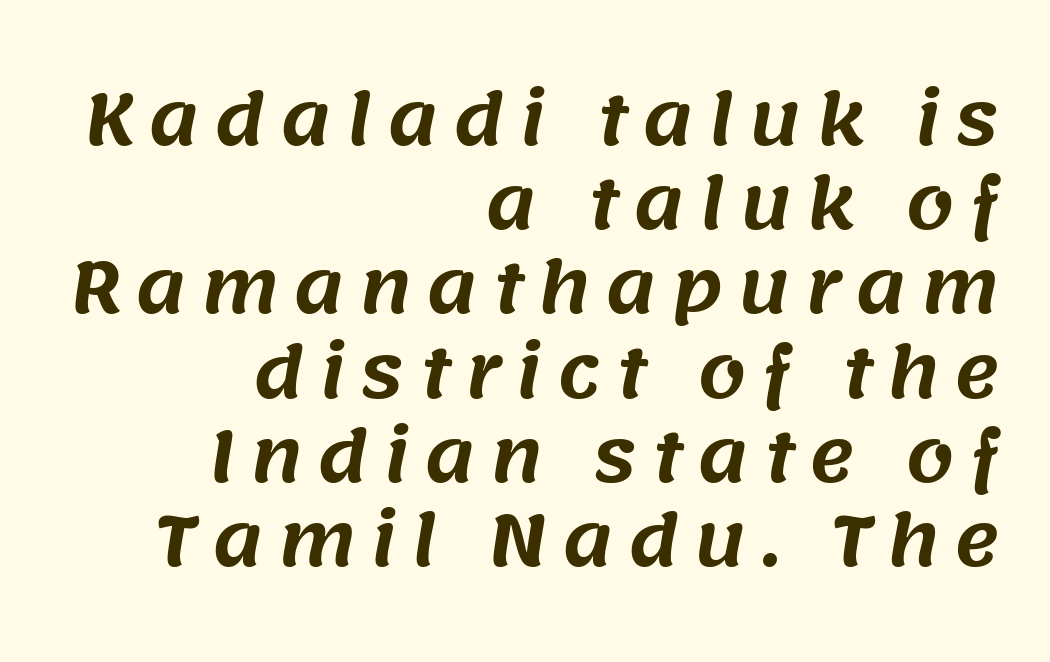
The image shows 69 px sans-serif type; set right-aligned, line spacing 1.22x, unusually wide letter spacing (+0.21 em), not underlined; medium stroke contrast and a large x-height.
